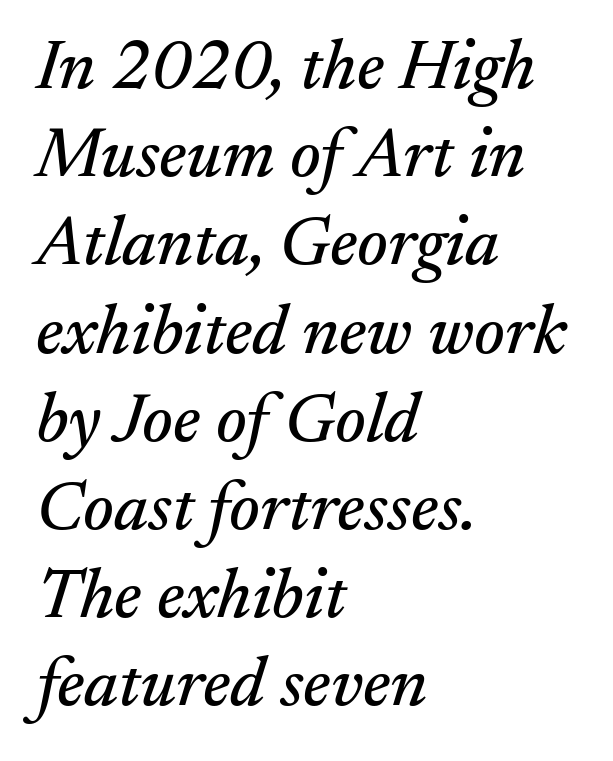
Q: Is the text italic (slanted)? A: Yes, it leans right by about 17 degrees.
Q: Is the typeface a serif or a sans-serif typeface? A: Serif.
Q: Is the text underlined? A: No.
Q: How is the paragraph aligned? A: Left-aligned.
Q: Is the spacing between letters normal or unusually wide? A: Normal.
Q: Is the spacing between lines tight, normal or loose? A: Normal.
Q: Width (condensed, normal, or wide)? A: Normal.
Q: Stroke contrast? A: Medium.
Q: x-height? A: Small.
Q: Monospaced? A: No.
